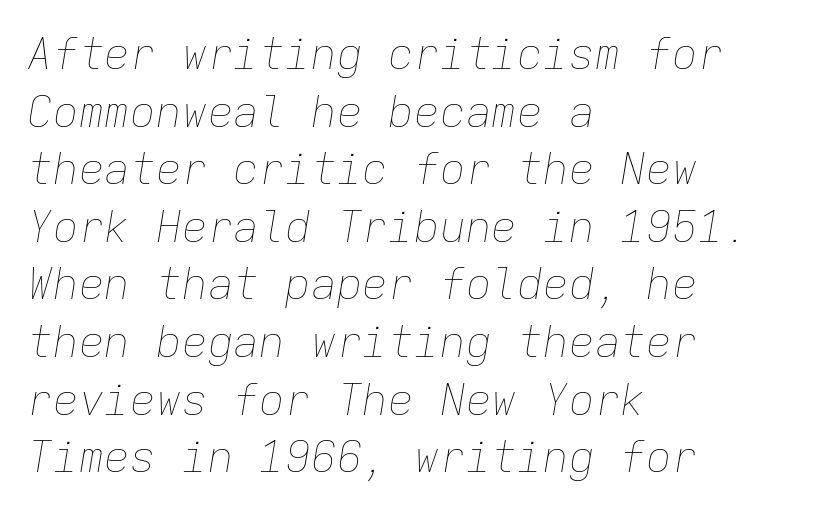
The image shows 43 px thin type, italic (leaning right), monospaced; set left-aligned, normal line spacing (1.34x), normal letter spacing, not underlined; low stroke contrast and a medium x-height.
